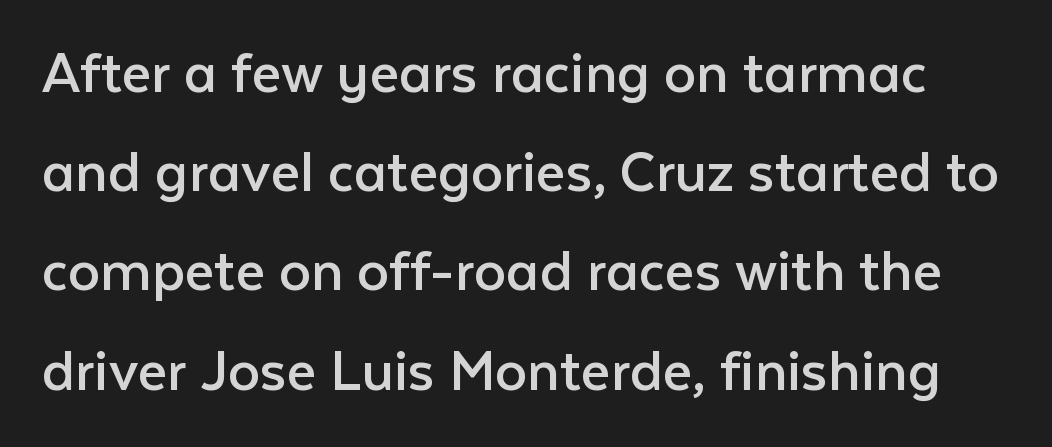
{"serif": "no", "italic": "no", "bold": "no", "weight": "regular", "width": "normal", "stroke_contrast": "low", "x_height": "medium", "monospaced": "no", "underline": "no", "line_spacing": "normal", "line_spacing_ratio": 1.55, "letter_spacing": "normal", "letter_spacing_em": 0.0, "glyph_px": 64}
